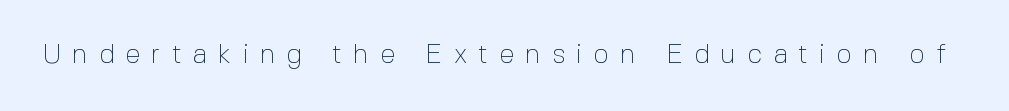
You could only call the tracking loose — the letters float apart. Descenders are the only things crossing below the line. Weight: not bold — regular or lighter. Is there any slant? The stems are plumb.
